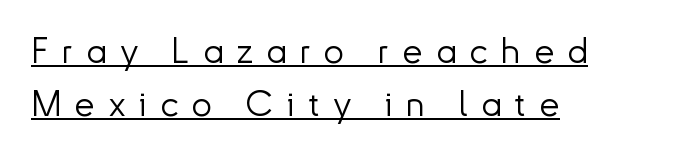
The image shows 36 px light sans-serif type, upright; set left-aligned, normal line spacing (1.46x), unusually wide letter spacing (+0.37 em), underlined; low stroke contrast and a small x-height.
